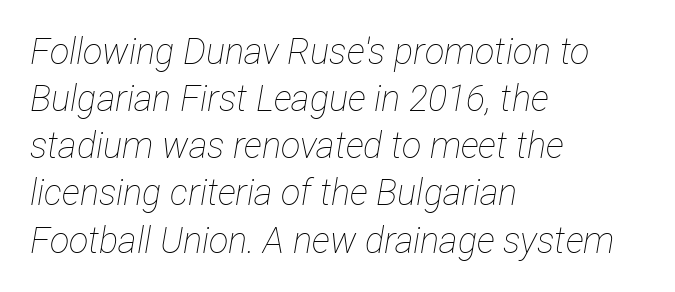
The typeface has the unassuming heft of standard copy or less. Any mark beneath the type? The region is blank. One-word summary of the alignment: left. Leading: standard.
